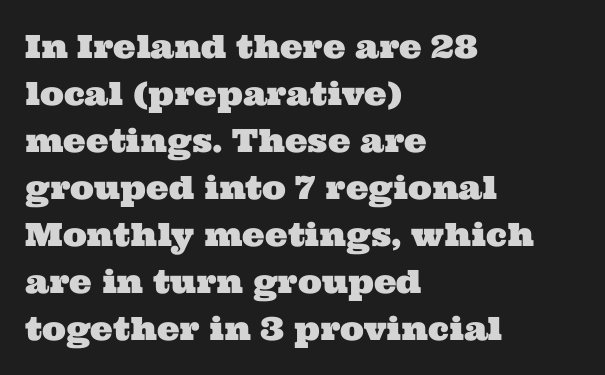
The image shows 32 px wide serif type; set left-aligned, normal line spacing (1.47x), normal letter spacing, not underlined; medium stroke contrast and a medium x-height.
